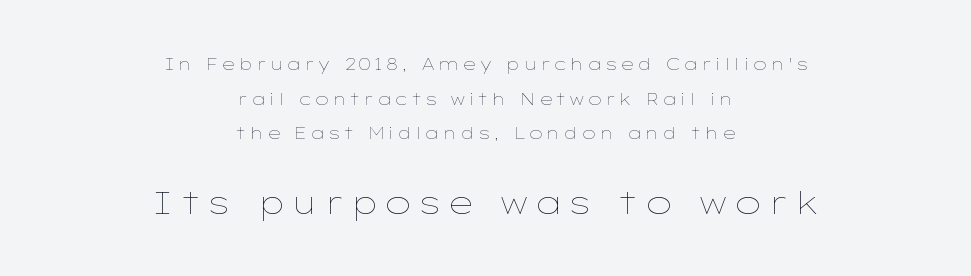
The image shows 31 px thin, wide type, upright; set centered, loose line spacing (2.17x), not underlined; the second (bottom) block is 1.94x larger; low stroke contrast and a medium x-height.
